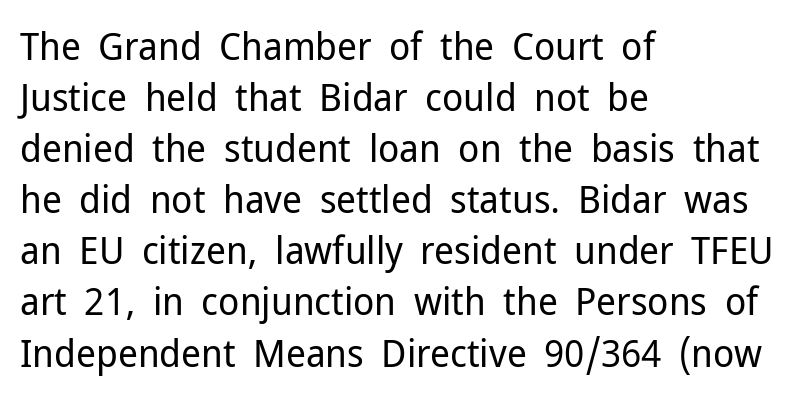
The image shows 39 px regular-weight sans-serif type, upright; set left-aligned, normal line spacing (1.31x), normal letter spacing, not underlined; low stroke contrast and a medium x-height.
